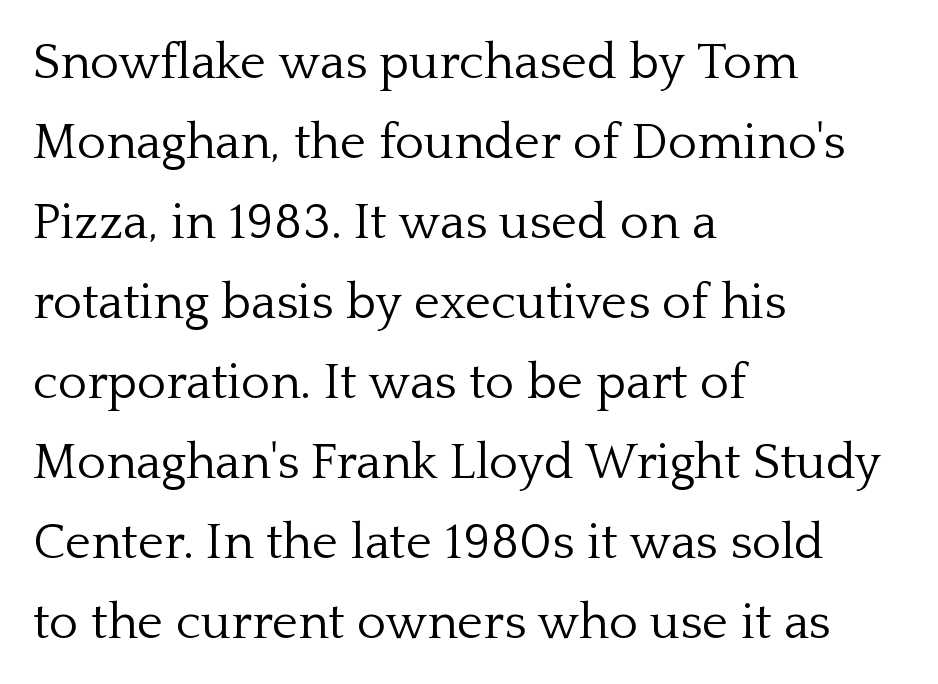
The image shows 50 px light serif type, upright; set left-aligned, normal line spacing (1.6x), normal letter spacing, not underlined; low stroke contrast and a medium x-height.
